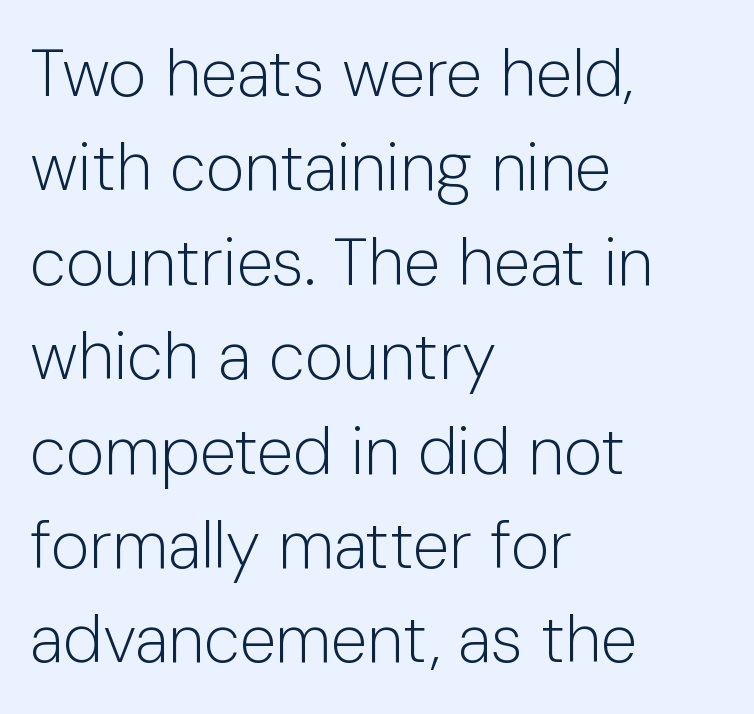
Q: Is the text bold? A: No.
Q: Is the text italic (slanted)? A: No, it is upright.
Q: Is the typeface a serif or a sans-serif typeface? A: Sans-serif.
Q: Is the text underlined? A: No.
Q: How is the paragraph aligned? A: Left-aligned.
Q: Is the spacing between letters normal or unusually wide? A: Normal.
Q: Is the spacing between lines tight, normal or loose? A: Normal.
Q: Width (condensed, normal, or wide)? A: Normal.
Q: Stroke contrast? A: Low.
Q: x-height? A: Medium.
Q: Monospaced? A: No.
